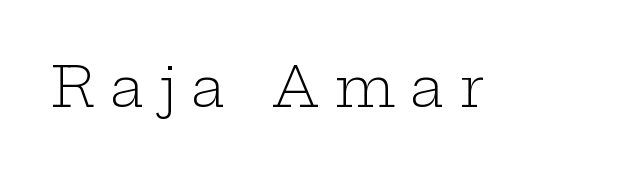
The image shows 56 px light, wide serif type, upright; set unusually wide letter spacing (+0.26 em), not underlined; low stroke contrast and a medium x-height.
